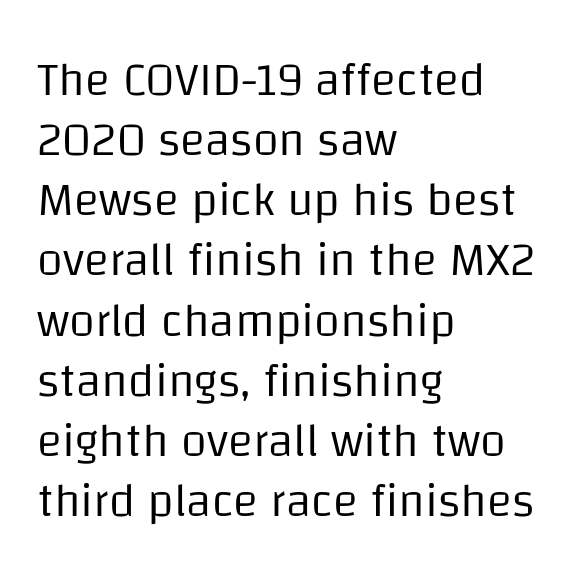
The image shows 47 px regular-weight sans-serif type, upright; set left-aligned, normal line spacing (1.28x), normal letter spacing, not underlined; low stroke contrast and a large x-height.
